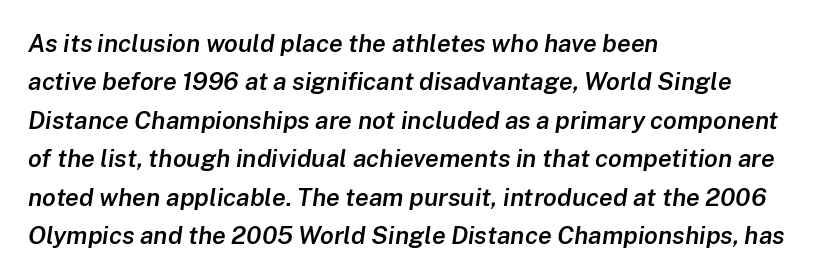
The image shows 25 px text type, italic (leaning right); set left-aligned, normal line spacing (1.54x), normal letter spacing, not underlined.
